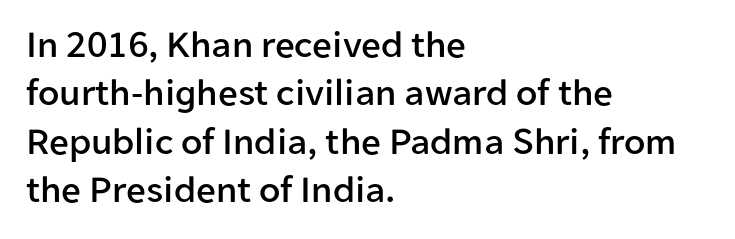
{"serif": "no", "italic": "no", "width": "normal", "stroke_contrast": "low", "x_height": "medium", "monospaced": "no", "underline": "no", "align": "left", "line_spacing_ratio": 1.24, "letter_spacing": "normal", "letter_spacing_em": 0.0, "glyph_px": 39}
